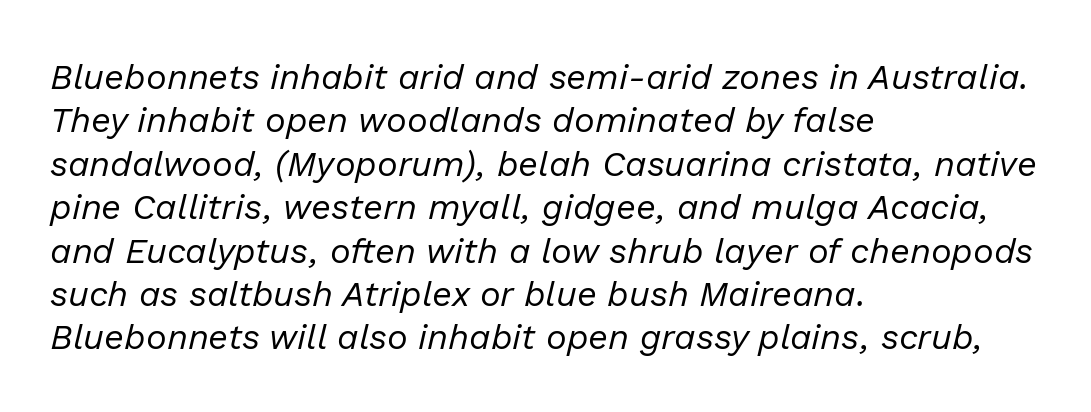
The image shows 35 px regular-weight type, italic (leaning right); set left-aligned, line spacing 1.24x, normal letter spacing, not underlined; low stroke contrast and a medium x-height.
